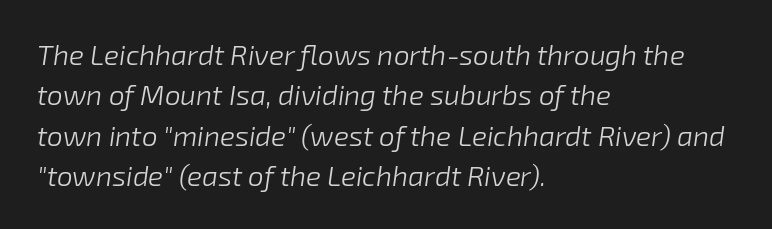
Q: Is the text bold? A: No.
Q: Is the text italic (slanted)? A: Yes, it leans right by about 8 degrees.
Q: Is the text underlined? A: No.
Q: How is the paragraph aligned? A: Left-aligned.
Q: Is the spacing between letters normal or unusually wide? A: Normal.
Q: Is the spacing between lines tight, normal or loose? A: Normal.
Q: Width (condensed, normal, or wide)? A: Normal.
Q: Stroke contrast? A: Low.
Q: x-height? A: Medium.
Q: Monospaced? A: No.
